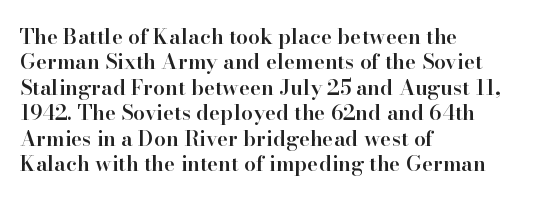
Characters follow at the spacing the type designer built in. Quick note: underline off. Line beginnings align vertically; line endings do not. Does the lettering tilt? It doesn't — this is upright. This is moderately heavy type, rendered in semibold.
